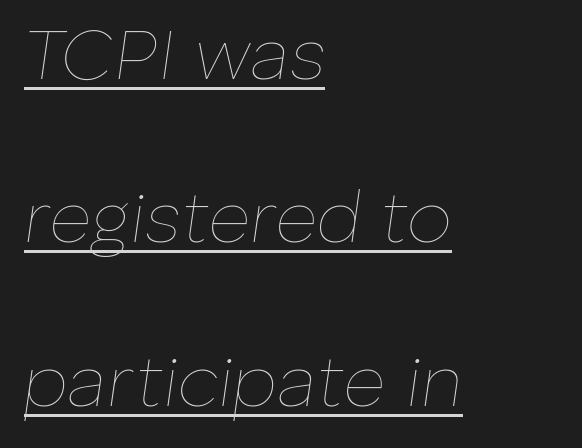
{"italic": "yes", "lean": "right", "slant_degrees": 8, "bold": "no", "weight": "thin", "width": "normal", "stroke_contrast": "low", "x_height": "medium", "monospaced": "no", "underline": "yes", "align": "left", "line_spacing": "loose", "line_spacing_ratio": 2.27, "letter_spacing": "normal", "letter_spacing_em": 0.0, "glyph_px": 72}
